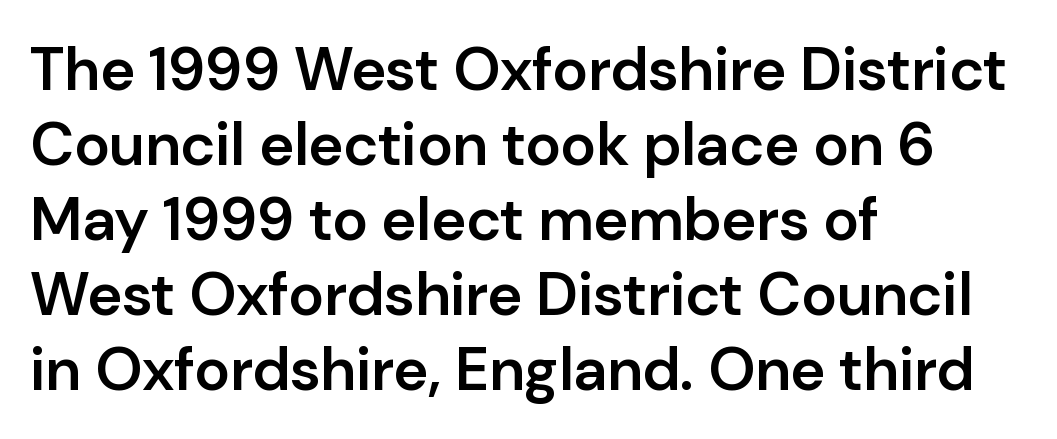
The image shows 60 px semibold sans-serif type, upright; set left-aligned, normal line spacing (1.25x), normal letter spacing, not underlined; low stroke contrast and a medium x-height.
